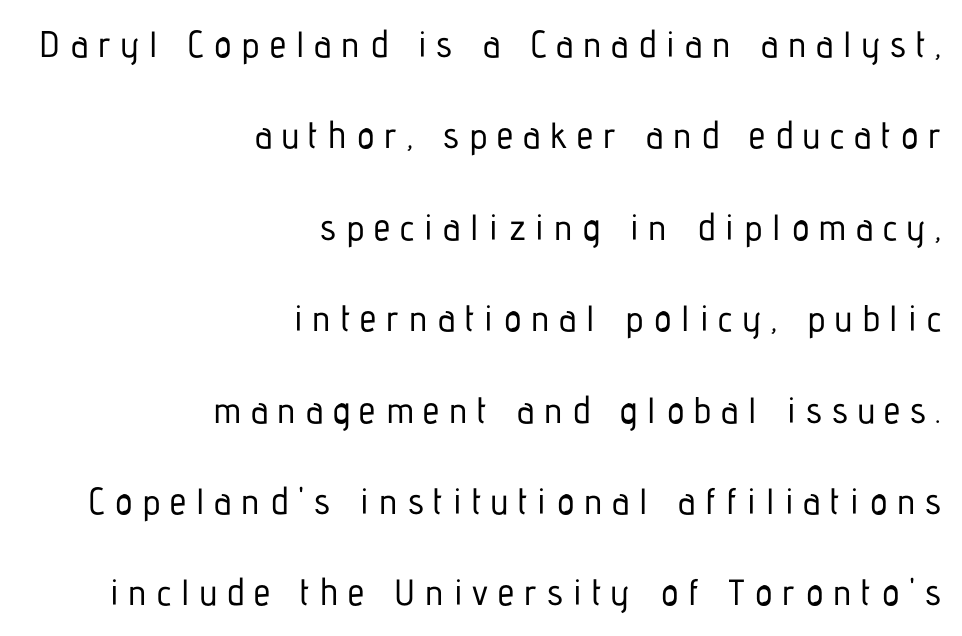
These lines are rendered in a variable-pitch font. Loosely led — the rows are spread out. Do the letters lean? They stand straight. The paragraph shown leans on its right margin. The face used here is rendered with a markedly widened letterfit. This rendering features lettering with no underline.
